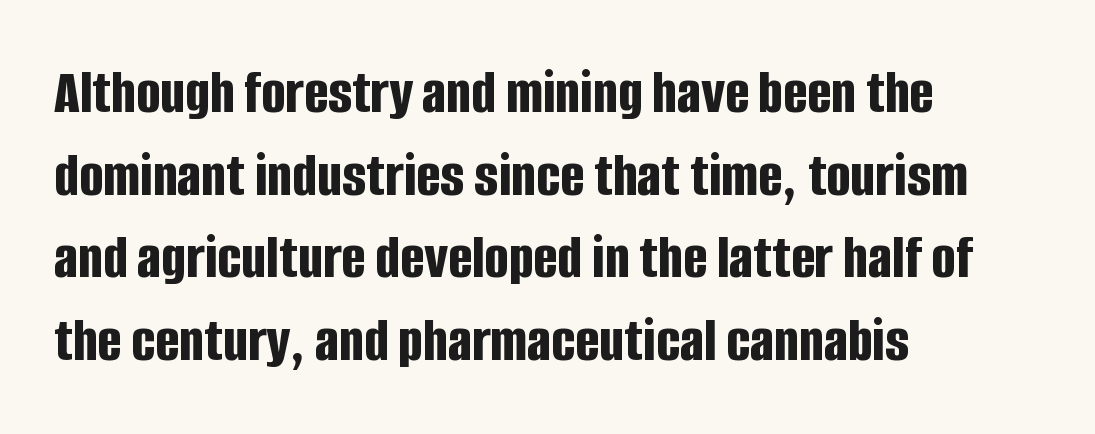
The image shows 64 px bold, condensed sans-serif type, upright; set left-aligned, normal line spacing (1.29x), normal letter spacing, not underlined; low stroke contrast and a large x-height.
